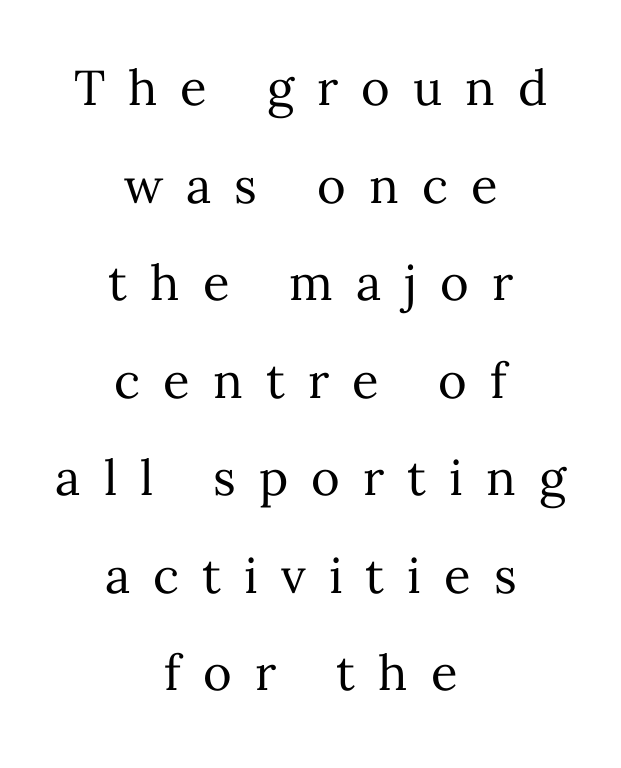
Q: Is the text bold? A: No.
Q: Is the text italic (slanted)? A: No, it is upright.
Q: Is the text underlined? A: No.
Q: How is the paragraph aligned? A: Centered.
Q: Is the spacing between letters normal or unusually wide? A: Unusually wide.
Q: Is the spacing between lines tight, normal or loose? A: Loose.
Q: Width (condensed, normal, or wide)? A: Normal.
Q: Stroke contrast? A: Medium.
Q: x-height? A: Medium.
Q: Monospaced? A: No.
